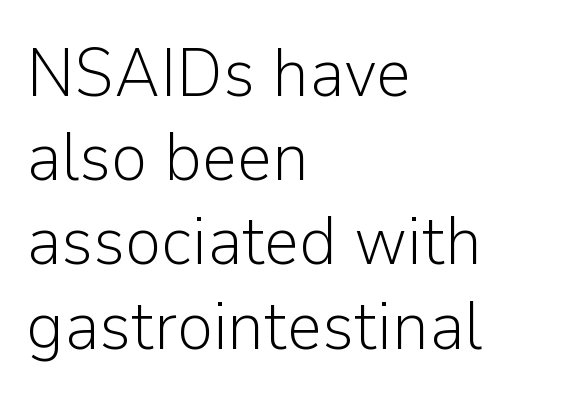
The image shows 69 px light sans-serif type, upright; set left-aligned, line spacing 1.22x, normal letter spacing, not underlined; low stroke contrast and a medium x-height.
